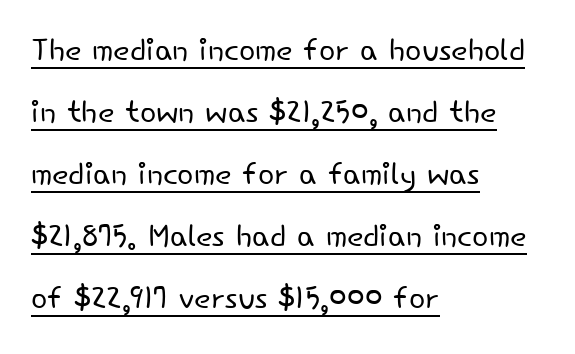
Q: Is the text bold? A: No.
Q: Is the text italic (slanted)? A: No, it is upright.
Q: Is the typeface a serif or a sans-serif typeface? A: Sans-serif.
Q: Is the text underlined? A: Yes.
Q: How is the paragraph aligned? A: Left-aligned.
Q: Is the spacing between letters normal or unusually wide? A: Normal.
Q: Is the spacing between lines tight, normal or loose? A: Normal.
Q: Width (condensed, normal, or wide)? A: Normal.
Q: Stroke contrast? A: Low.
Q: x-height? A: Small.
Q: Monospaced? A: No.
